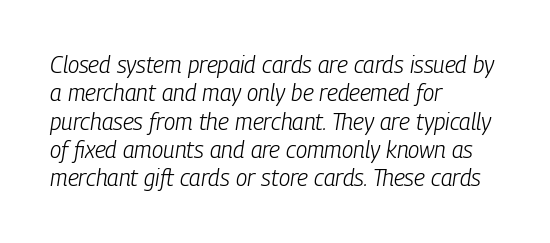
Q: Is the text bold? A: No.
Q: Is the text italic (slanted)? A: Yes, it leans right by about 9 degrees.
Q: Is the text underlined? A: No.
Q: How is the paragraph aligned? A: Left-aligned.
Q: Is the spacing between letters normal or unusually wide? A: Normal.
